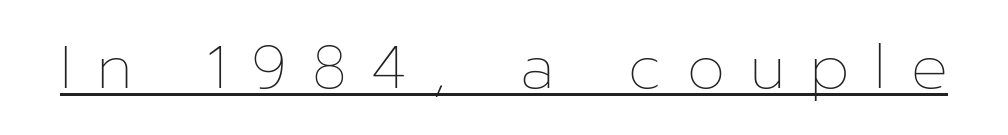
The face used here is proportionally spaced, like ordinary book or web type. Characters remain perfectly vertical along every line. Compared with typical body copy, the letter spacing here is much looser. Stem width sits at or under what a default text font uses.
